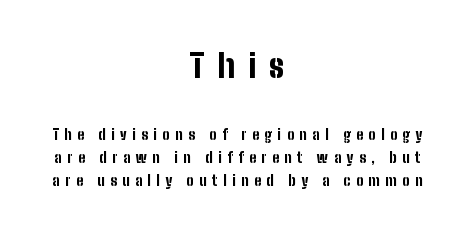
{"serif": "no", "italic": "no", "bold": "yes", "weight": "bold", "width": "condensed", "stroke_contrast": "low", "x_height": "medium", "monospaced": "no", "underline": "no", "align": "center", "line_spacing": "normal", "line_spacing_ratio": 1.65, "letter_spacing": "wide", "letter_spacing_em": 0.4, "larger_block": "first", "size_ratio": 2.36, "glyph_px": 33}
